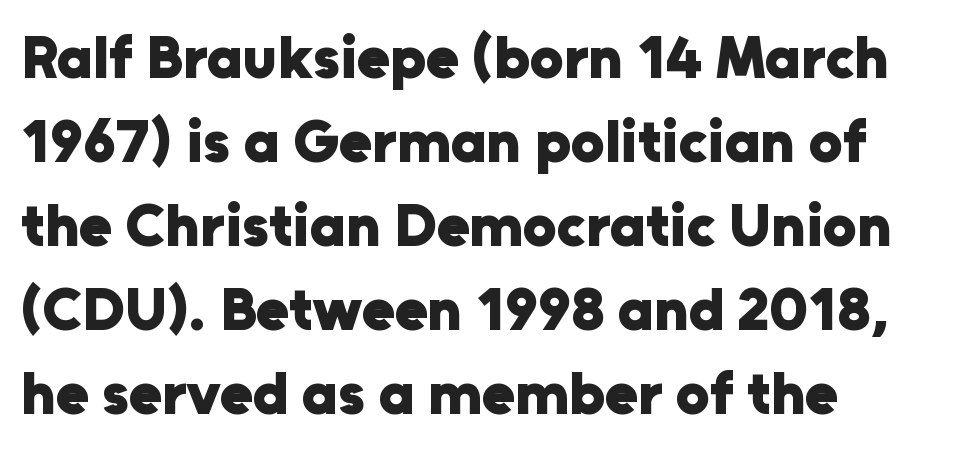
Q: Is the text bold? A: Yes.
Q: Is the text italic (slanted)? A: No, it is upright.
Q: Is the typeface a serif or a sans-serif typeface? A: Sans-serif.
Q: Is the text underlined? A: No.
Q: How is the paragraph aligned? A: Left-aligned.
Q: Is the spacing between letters normal or unusually wide? A: Normal.
Q: Is the spacing between lines tight, normal or loose? A: Normal.
Q: Width (condensed, normal, or wide)? A: Normal.
Q: Stroke contrast? A: Low.
Q: x-height? A: Medium.
Q: Monospaced? A: No.
